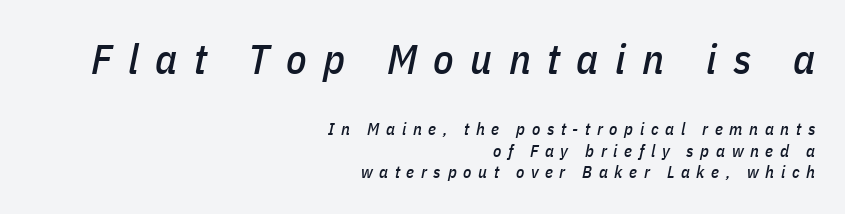
{"italic": "yes", "lean": "right", "slant_degrees": 11, "width": "condensed", "stroke_contrast": "low", "x_height": "medium", "monospaced": "no", "underline": "no", "align": "right", "line_spacing": "normal", "line_spacing_ratio": 1.27, "letter_spacing": "wide", "letter_spacing_em": 0.39, "larger_block": "first", "size_ratio": 2.47, "glyph_px": 42}
